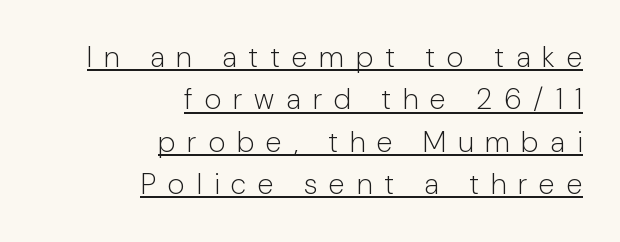
The image shows 29 px light sans-serif type, upright; set right-aligned, normal line spacing (1.46x), unusually wide letter spacing (+0.41 em), underlined; low stroke contrast and a medium x-height.
